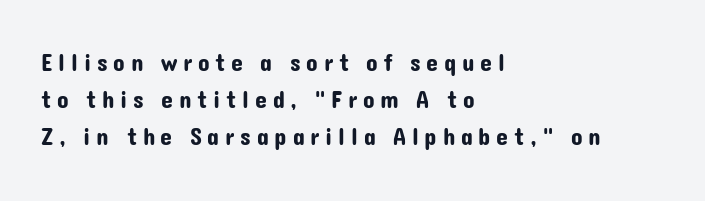
This rendering features lettering with no underline. Vertically, the passage feels balanced, rows spaced as you'd expect. These lines have a slow, spaced-out rhythm from letter to letter. Casual observation: everything's shoved over to the left. The letters stand upright; this is a roman face.
